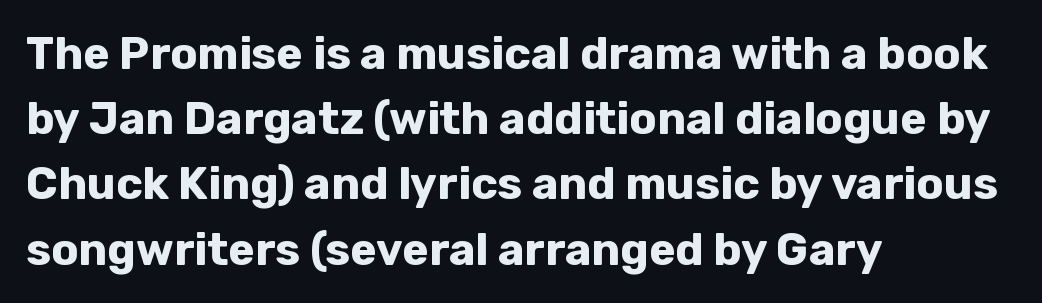
This sample uses an upright cut, with every glyph sitting square on the baseline. Honestly, the row spacing looks completely unremarkable. The line texture is even and compact thanks to regular tracking. This sample uses a sans-serif face.
